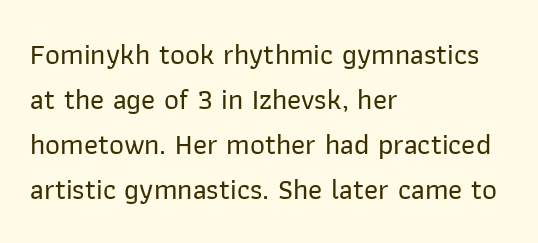
{"serif": "no", "italic": "no", "width": "normal", "stroke_contrast": "low", "x_height": "medium", "monospaced": "no", "underline": "no", "align": "left", "line_spacing": "normal", "line_spacing_ratio": 1.55, "letter_spacing": "normal", "letter_spacing_em": 0.0, "glyph_px": 29}
